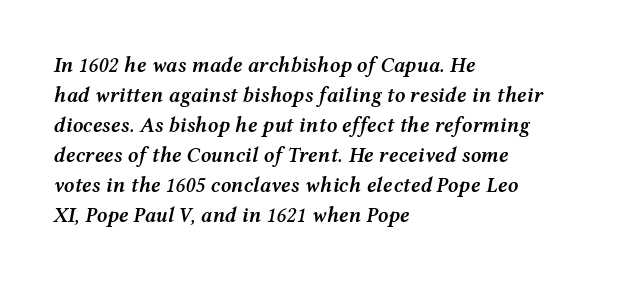
{"italic": "yes", "lean": "right", "slant_degrees": 12, "bold": "semi", "underline": "no", "align": "left", "line_spacing": "normal", "line_spacing_ratio": 1.43, "letter_spacing": "normal", "letter_spacing_em": 0.0, "glyph_px": 21}
